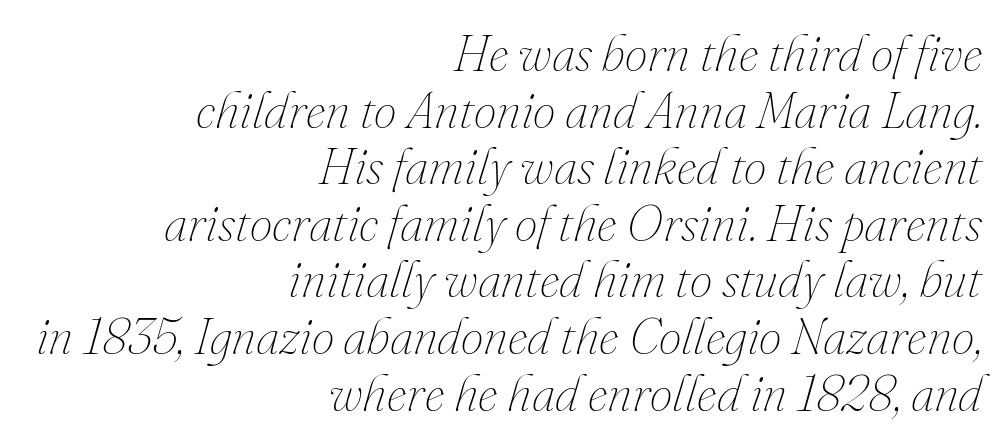
{"italic": "yes", "lean": "right", "slant_degrees": 16, "bold": "no", "weight": "thin", "width": "normal", "stroke_contrast": "medium", "x_height": "small", "monospaced": "no", "underline": "no", "align": "right", "line_spacing": "tight", "line_spacing_ratio": 1.11, "letter_spacing": "normal", "letter_spacing_em": 0.0, "glyph_px": 51}
